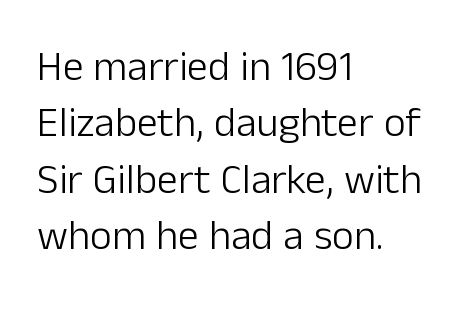
Q: Is the text bold? A: No.
Q: Is the text italic (slanted)? A: No, it is upright.
Q: Is the typeface a serif or a sans-serif typeface? A: Sans-serif.
Q: Is the text underlined? A: No.
Q: How is the paragraph aligned? A: Left-aligned.
Q: Is the spacing between letters normal or unusually wide? A: Normal.
Q: Is the spacing between lines tight, normal or loose? A: Normal.
Q: Width (condensed, normal, or wide)? A: Normal.
Q: Stroke contrast? A: Low.
Q: x-height? A: Medium.
Q: Monospaced? A: No.
